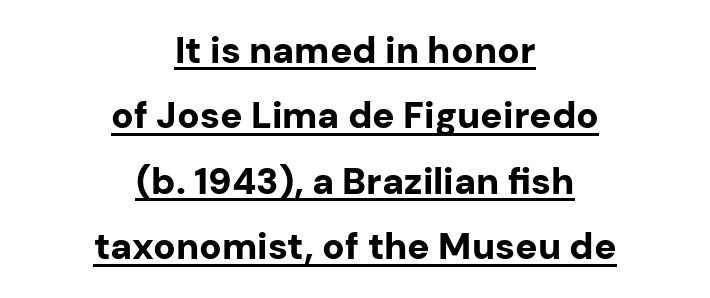
{"serif": "no", "italic": "no", "bold": "yes", "weight": "bold", "width": "normal", "stroke_contrast": "low", "x_height": "medium", "monospaced": "no", "underline": "yes", "align": "center", "line_spacing_ratio": 1.77, "letter_spacing": "normal", "letter_spacing_em": 0.0, "glyph_px": 37}
